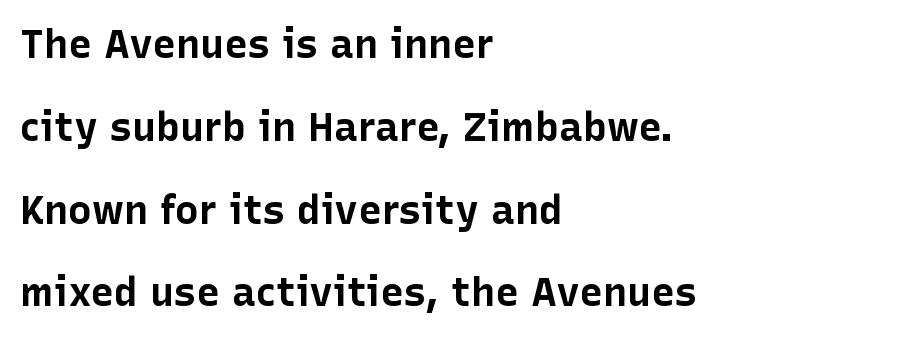
{"serif": "no", "italic": "no", "bold": "yes", "weight": "bold", "width": "normal", "stroke_contrast": "low", "x_height": "medium", "monospaced": "no", "underline": "no", "align": "left", "line_spacing": "loose", "line_spacing_ratio": 2.07, "letter_spacing": "normal", "letter_spacing_em": 0.0, "glyph_px": 40}
